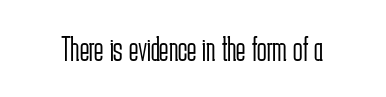
The image shows 35 px light, condensed sans-serif type, upright; set normal letter spacing, not underlined; low stroke contrast and a medium x-height.
